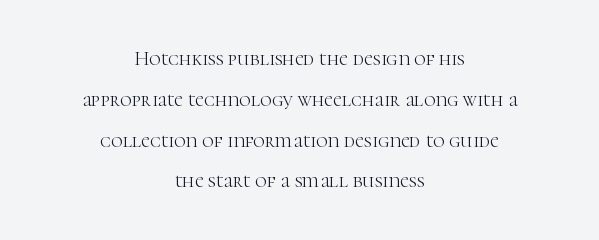
This sample is center-justified, so both line endings float freely. Stems and bowls with no extra thickness — not bold. In terms of leading, this rendering errs on the spacious side. Italic: no, the glyphs are upright roman. Look at the tracking — it's just the regular setting, nothing added.
